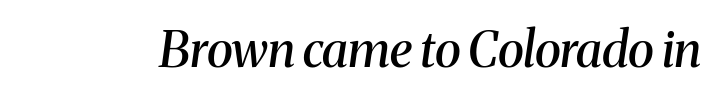
The image shows 49 px semibold serif type, italic (leaning right); set normal letter spacing, not underlined; medium stroke contrast and a medium x-height.
